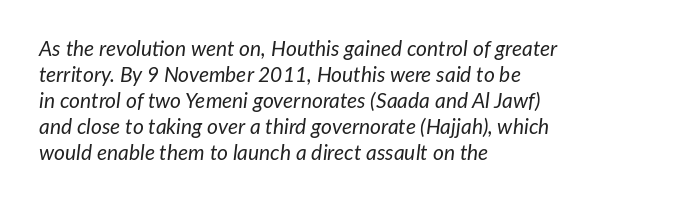
The image shows 21 px text type, italic (leaning right); set left-aligned, line spacing 1.24x, normal letter spacing, not underlined.
